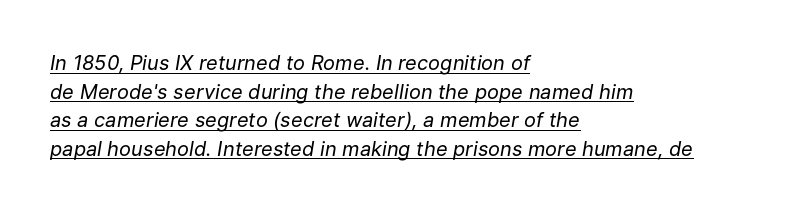
{"italic": "yes", "lean": "right", "slant_degrees": 9, "bold": "no", "underline": "yes", "align": "left", "line_spacing": "normal", "line_spacing_ratio": 1.43, "letter_spacing": "normal", "letter_spacing_em": 0.0, "glyph_px": 20}
